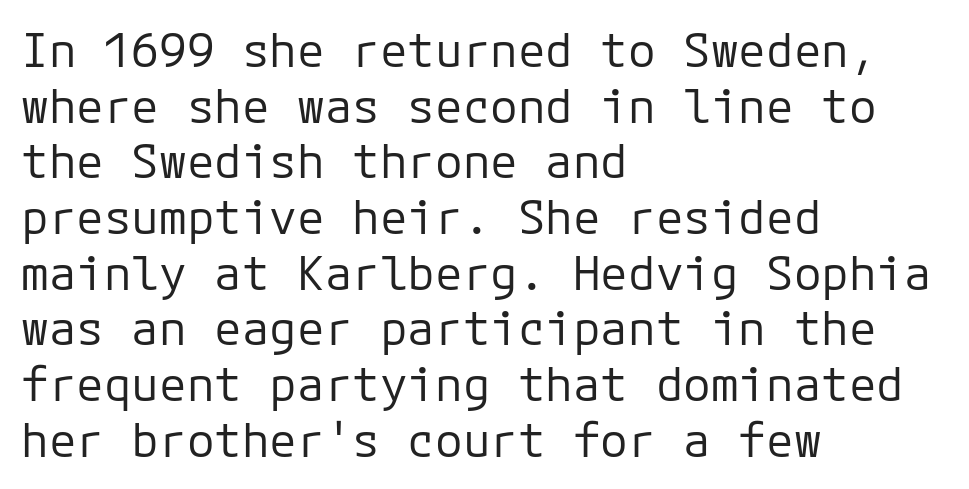
The image shows 46 px regular-weight sans-serif type, upright, monospaced; set left-aligned, line spacing 1.21x, normal letter spacing, not underlined; low stroke contrast and a medium x-height.
